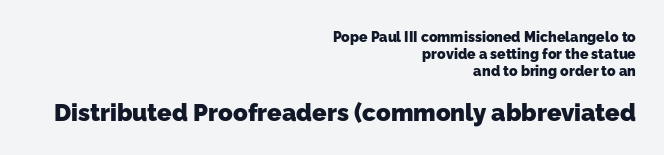
{"bold": "yes", "underline": "no", "align": "right", "line_spacing_ratio": 1.2, "letter_spacing": "normal", "letter_spacing_em": 0.0, "larger_block": "second", "size_ratio": 1.71, "glyph_px": 24}
